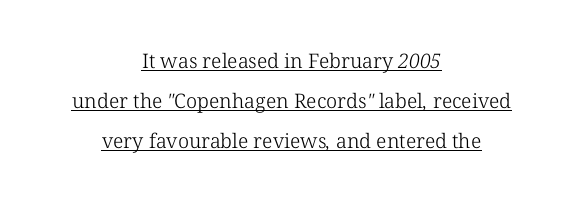
Weight: regular or lighter. Glance below the letters and you will spot a drawn line. The lines are quadded center. A great deal of white space separates one row of letters from the next. What stands out about the letter spacing? Nothing — it is the standard amount.
